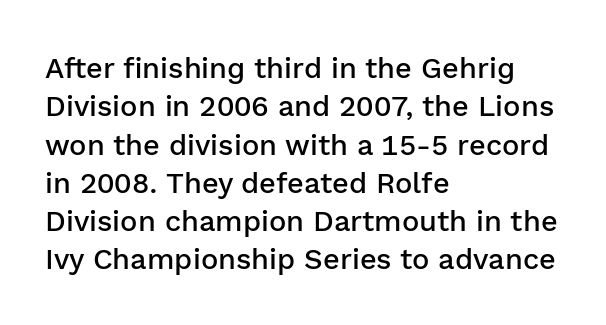
The image shows 29 px semibold sans-serif type, upright; set left-aligned, normal line spacing (1.32x), normal letter spacing, not underlined; low stroke contrast and a medium x-height.
